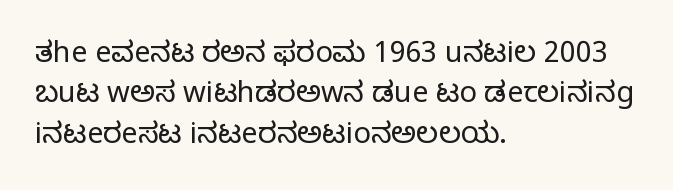
The font is comparable to plain body text, perhaps lighter. Tracking here is standard; glyphs follow each other at the usual distance. Nobody drew a line under any word here. Does the lettering tilt? It doesn't — this is upright. Notice how descenders clear the ascenders below comfortably — that's standard leading. Note the varied advance widths — an 'i' is clearly narrower than an 'm'.
